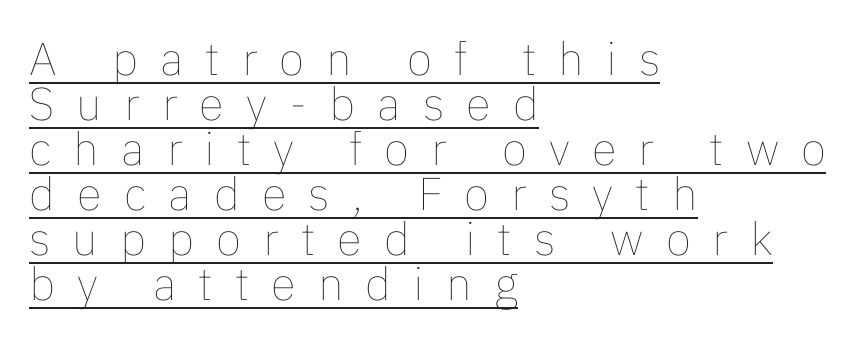
{"italic": "no", "bold": "no", "weight": "thin", "width": "normal", "stroke_contrast": "low", "x_height": "medium", "monospaced": "no", "underline": "yes", "align": "left", "line_spacing": "tight", "line_spacing_ratio": 0.98, "letter_spacing": "wide", "letter_spacing_em": 0.48, "glyph_px": 46}
